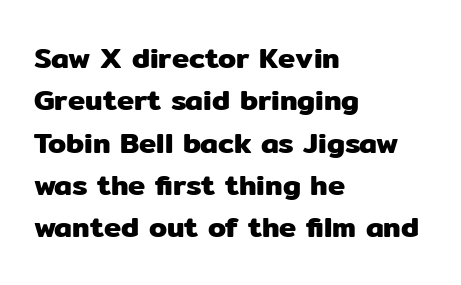
Q: Is the text italic (slanted)? A: No, it is upright.
Q: Is the typeface a serif or a sans-serif typeface? A: Sans-serif.
Q: Is the text underlined? A: No.
Q: How is the paragraph aligned? A: Left-aligned.
Q: Is the spacing between letters normal or unusually wide? A: Normal.
Q: Is the spacing between lines tight, normal or loose? A: Normal.
Q: Width (condensed, normal, or wide)? A: Normal.
Q: Stroke contrast? A: Low.
Q: x-height? A: Medium.
Q: Monospaced? A: No.
